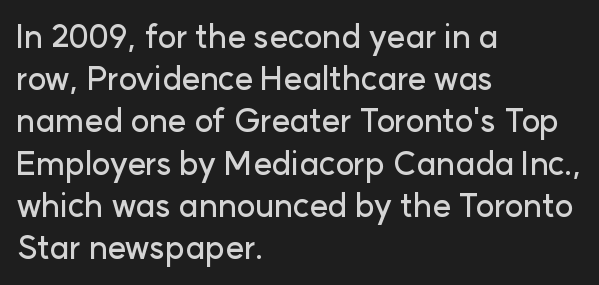
{"serif": "no", "italic": "no", "width": "normal", "stroke_contrast": "low", "x_height": "medium", "monospaced": "no", "underline": "no", "align": "left", "line_spacing": "normal", "line_spacing_ratio": 1.32, "letter_spacing": "normal", "letter_spacing_em": 0.0, "glyph_px": 32}
